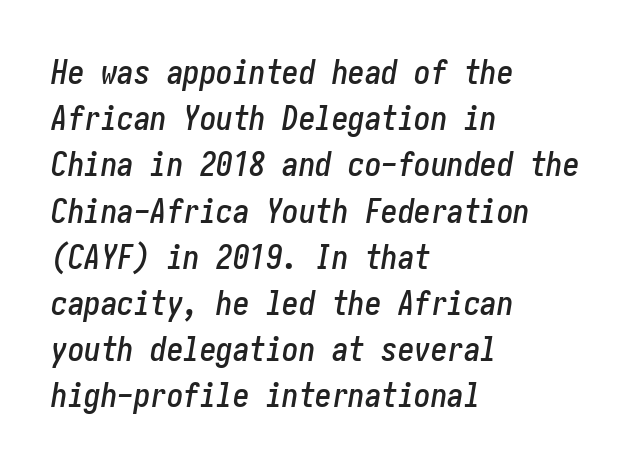
Q: Is the text italic (slanted)? A: Yes, it leans right by about 10 degrees.
Q: Is the text underlined? A: No.
Q: How is the paragraph aligned? A: Left-aligned.
Q: Is the spacing between letters normal or unusually wide? A: Normal.
Q: Is the spacing between lines tight, normal or loose? A: Normal.
Q: Width (condensed, normal, or wide)? A: Condensed.
Q: Stroke contrast? A: Low.
Q: x-height? A: Medium.
